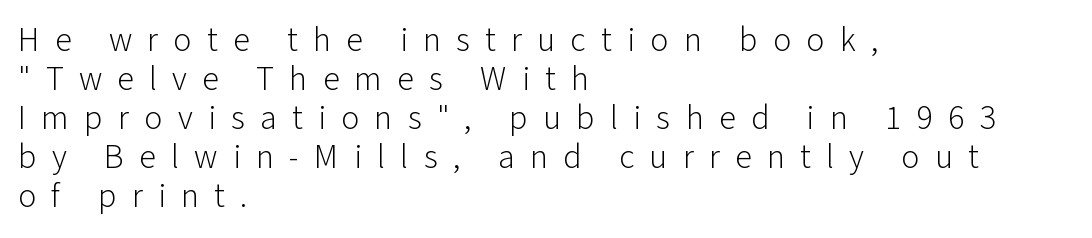
Descender tails drop into unmarked territory. Display-style spreading of the glyphs; the letterfit is very open. Stems here are at most as thick as an everyday book face. Vertically, the passage feels compressed, each row crowding the next. Here the designer chose a conventional face with non-uniform glyph widths.
